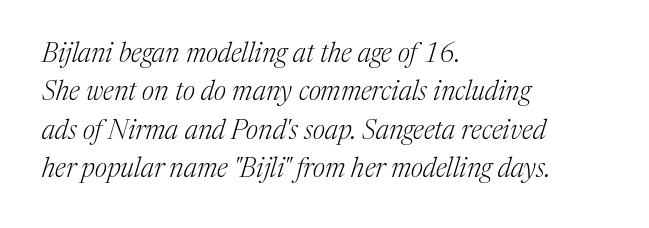
Q: Is the text bold? A: No.
Q: Is the text italic (slanted)? A: Yes, it leans right by about 17 degrees.
Q: Is the text underlined? A: No.
Q: How is the paragraph aligned? A: Left-aligned.
Q: Is the spacing between letters normal or unusually wide? A: Normal.
Q: Is the spacing between lines tight, normal or loose? A: Normal.
